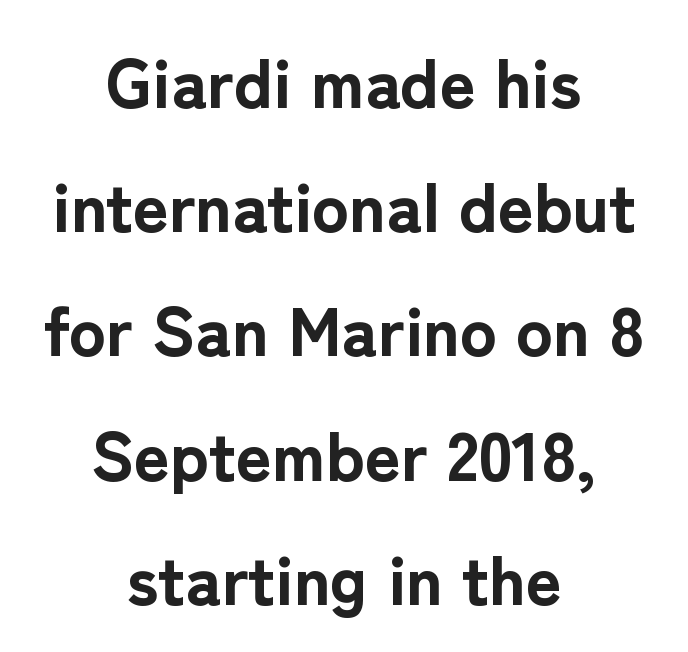
{"serif": "no", "italic": "no", "bold": "yes", "weight": "bold", "width": "normal", "stroke_contrast": "low", "x_height": "medium", "monospaced": "no", "underline": "no", "align": "center", "line_spacing_ratio": 1.8, "letter_spacing": "normal", "letter_spacing_em": 0.0, "glyph_px": 69}
